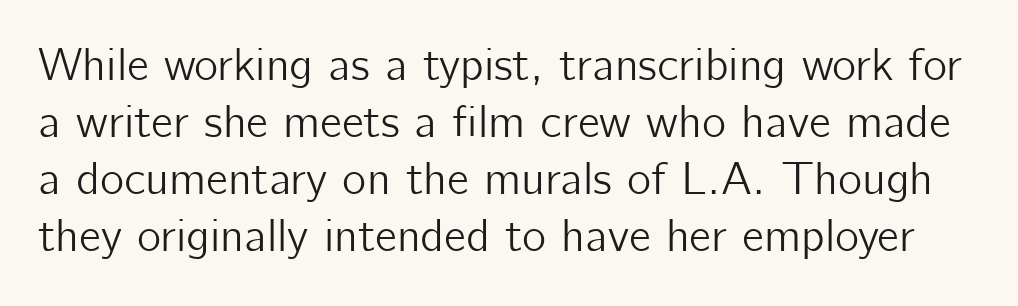
The image shows 46 px sans-serif type, upright; set line spacing 1.24x, normal letter spacing, not underlined; low stroke contrast and a medium x-height.
